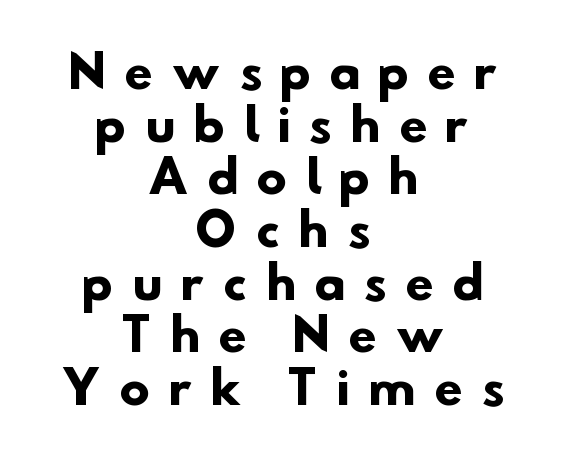
Q: Is the text bold? A: Yes.
Q: Is the typeface a serif or a sans-serif typeface? A: Sans-serif.
Q: Is the text underlined? A: No.
Q: How is the paragraph aligned? A: Centered.
Q: Is the spacing between letters normal or unusually wide? A: Unusually wide.
Q: Width (condensed, normal, or wide)? A: Normal.
Q: Stroke contrast? A: Low.
Q: x-height? A: Small.
Q: Monospaced? A: No.
